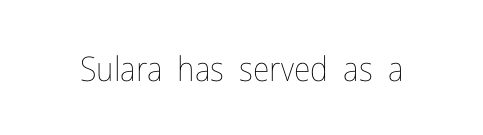
Q: Is the text bold? A: No.
Q: Is the text italic (slanted)? A: No, it is upright.
Q: Is the text underlined? A: No.
Q: Is the spacing between letters normal or unusually wide? A: Normal.
Q: Width (condensed, normal, or wide)? A: Condensed.
Q: Stroke contrast? A: Low.
Q: x-height? A: Medium.
Q: Monospaced? A: No.
